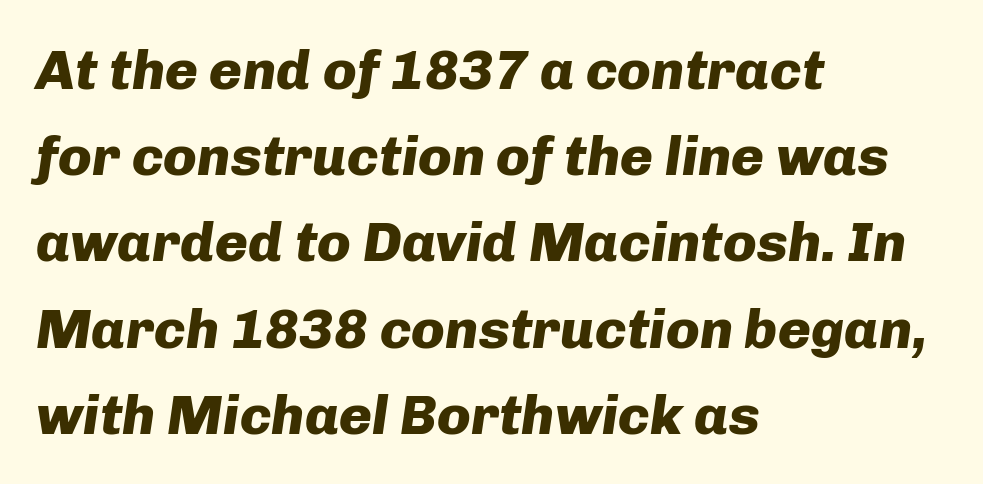
Q: Is the text bold? A: Yes.
Q: Is the text italic (slanted)? A: Yes, it leans right by about 8 degrees.
Q: Is the text underlined? A: No.
Q: How is the paragraph aligned? A: Left-aligned.
Q: Is the spacing between letters normal or unusually wide? A: Normal.
Q: Is the spacing between lines tight, normal or loose? A: Normal.
Q: Width (condensed, normal, or wide)? A: Normal.
Q: Stroke contrast? A: Low.
Q: x-height? A: Medium.
Q: Monospaced? A: No.
